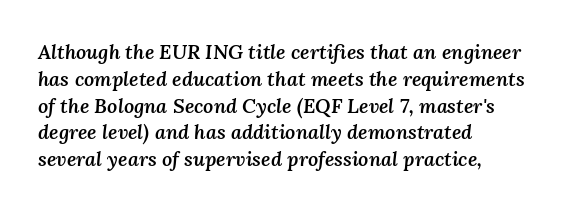
Tall strokes in this sample are angled rather than plumb. Default kerning and tracking; the words read as compact shapes. This is moderately heavy type, rendered in semibold. No word sits above an underline. The line-height multiplier appears to be the usual default.
